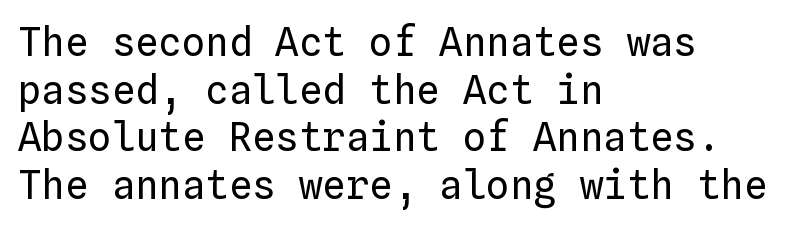
{"italic": "no", "bold": "no", "weight": "regular", "width": "normal", "stroke_contrast": "low", "x_height": "medium", "monospaced": "yes", "underline": "no", "align": "left", "line_spacing_ratio": 1.22, "letter_spacing": "normal", "letter_spacing_em": 0.0, "glyph_px": 39}
